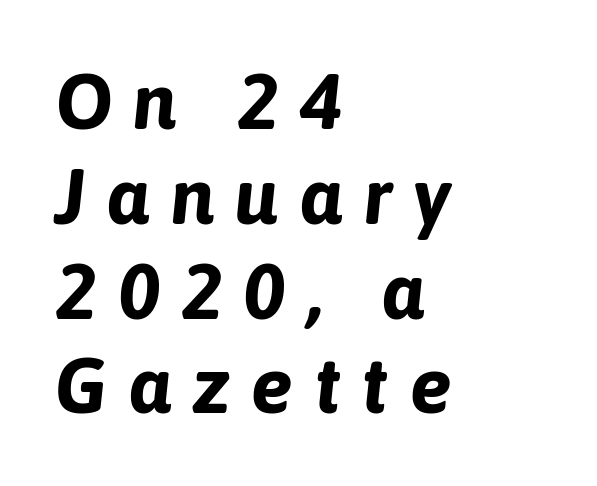
Q: Is the text bold? A: Yes.
Q: Is the text italic (slanted)? A: Yes, it leans right by about 6 degrees.
Q: Is the text underlined? A: No.
Q: How is the paragraph aligned? A: Left-aligned.
Q: Is the spacing between letters normal or unusually wide? A: Unusually wide.
Q: Width (condensed, normal, or wide)? A: Normal.
Q: Stroke contrast? A: Low.
Q: x-height? A: Medium.
Q: Monospaced? A: No.
